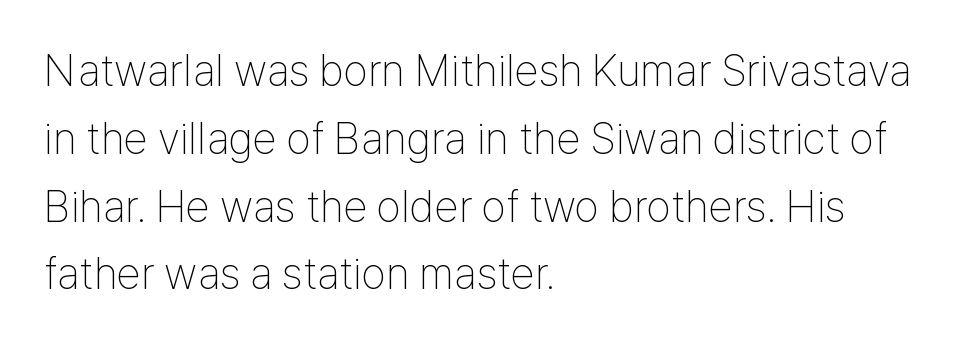
{"serif": "no", "italic": "no", "bold": "no", "weight": "thin", "width": "condensed", "stroke_contrast": "low", "x_height": "medium", "monospaced": "no", "underline": "no", "align": "left", "line_spacing": "normal", "line_spacing_ratio": 1.54, "letter_spacing": "normal", "letter_spacing_em": 0.0, "glyph_px": 44}
